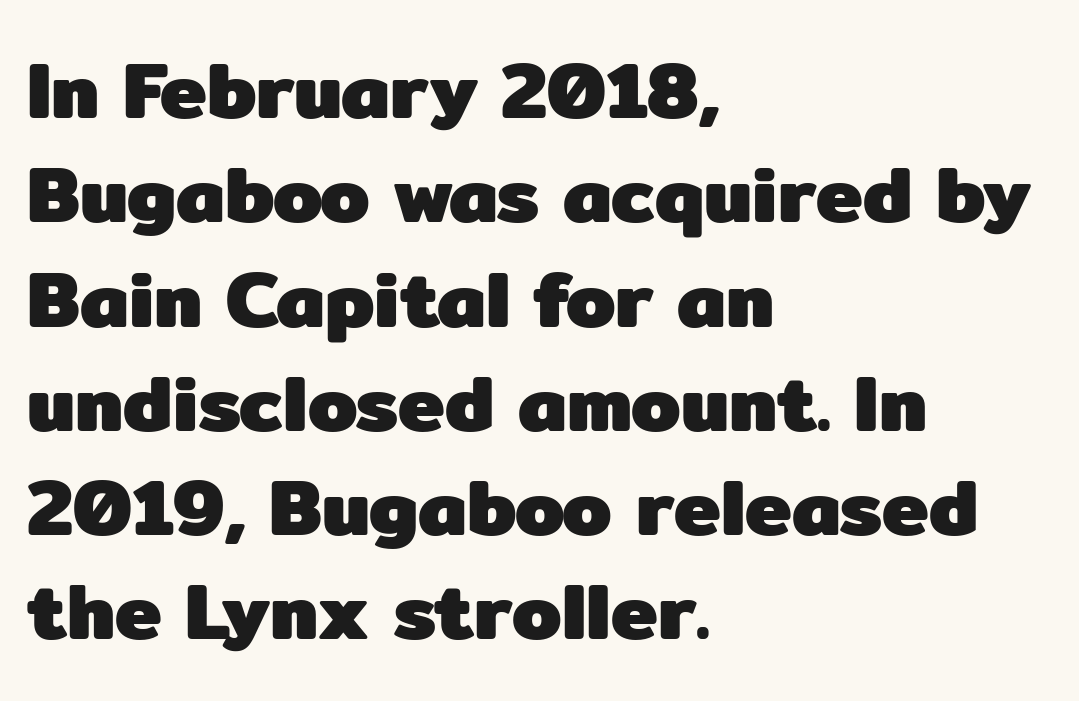
Q: Is the text bold? A: Yes.
Q: Is the text italic (slanted)? A: No, it is upright.
Q: Is the typeface a serif or a sans-serif typeface? A: Sans-serif.
Q: Is the text underlined? A: No.
Q: How is the paragraph aligned? A: Left-aligned.
Q: Is the spacing between letters normal or unusually wide? A: Normal.
Q: Is the spacing between lines tight, normal or loose? A: Normal.
Q: Width (condensed, normal, or wide)? A: Normal.
Q: Stroke contrast? A: Low.
Q: x-height? A: Medium.
Q: Monospaced? A: No.
